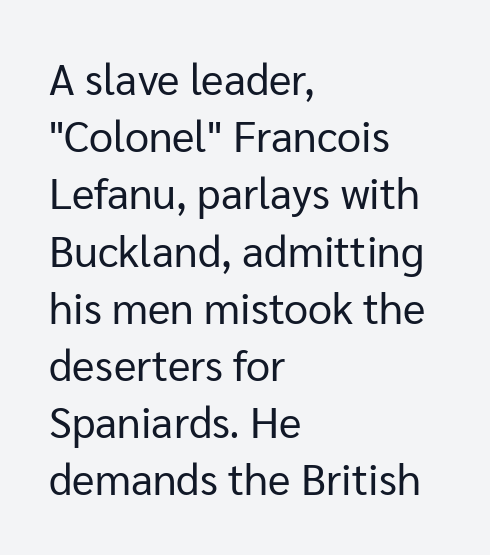
{"serif": "no", "italic": "no", "bold": "no", "weight": "regular", "width": "normal", "stroke_contrast": "low", "x_height": "medium", "monospaced": "no", "underline": "no", "align": "left", "line_spacing": "normal", "line_spacing_ratio": 1.33, "letter_spacing": "normal", "letter_spacing_em": 0.0, "glyph_px": 43}
